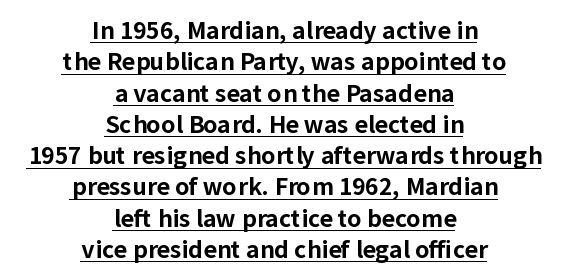
The image shows 23 px bold type, upright; set centered, normal line spacing (1.36x), normal letter spacing, underlined.
